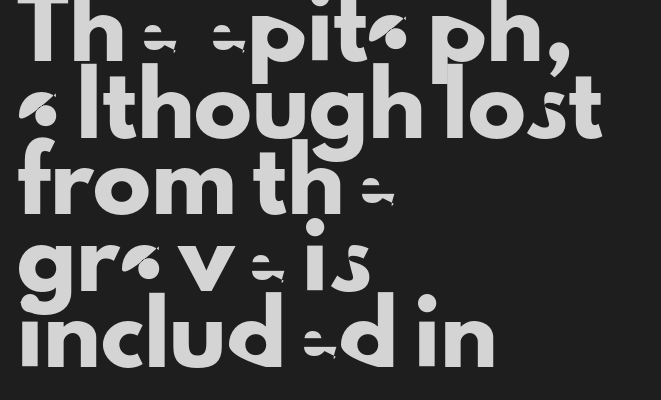
The rendering uses natural spacing where letterforms have individual widths. Words float on clear page, feet unadorned. Here the glyphs are tracked normally, forming tight word shapes. The compositor pushed each line to the left boundary. Typographically, this falls in the sans-serif category.
